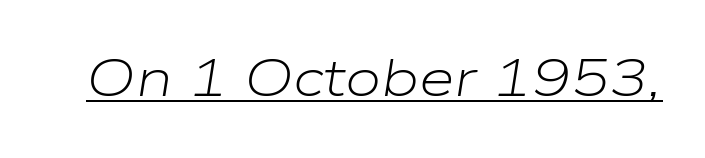
The image shows 52 px light, wide type, italic (leaning right); set normal letter spacing, underlined; low stroke contrast and a medium x-height.
